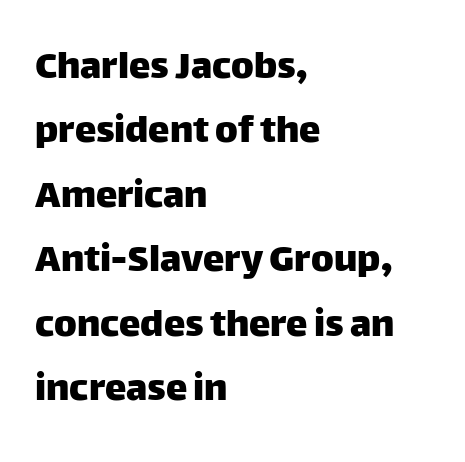
The image shows 43 px sans-serif type, upright; set left-aligned, normal line spacing (1.5x), normal letter spacing, not underlined; low stroke contrast and a large x-height.
